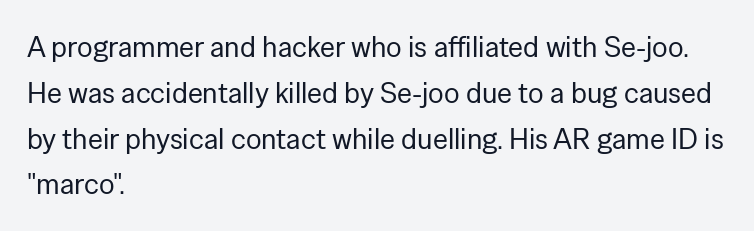
{"serif": "no", "italic": "no", "bold": "no", "weight": "regular", "width": "normal", "stroke_contrast": "low", "x_height": "medium", "monospaced": "no", "underline": "no", "align": "left", "line_spacing": "normal", "line_spacing_ratio": 1.58, "letter_spacing": "normal", "letter_spacing_em": 0.0, "glyph_px": 29}
